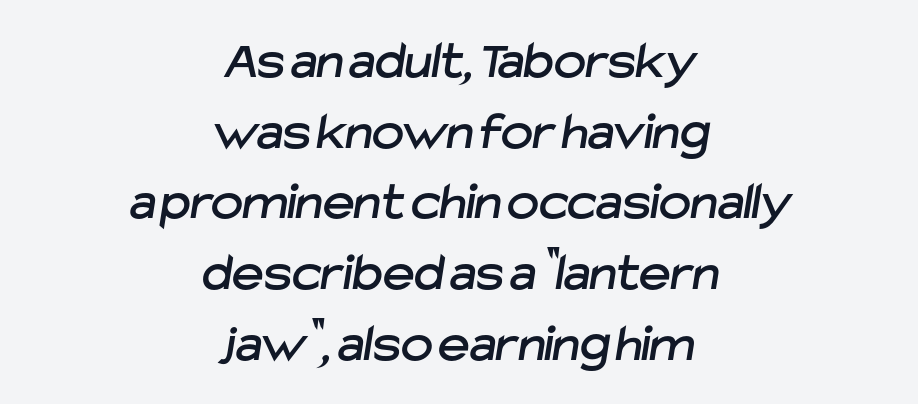
Does the type have serifs? No, each stem ends abruptly. One-word summary of the alignment: center. There is no visible air inserted between adjacent glyphs. Words float on clear page, feet unadorned.
